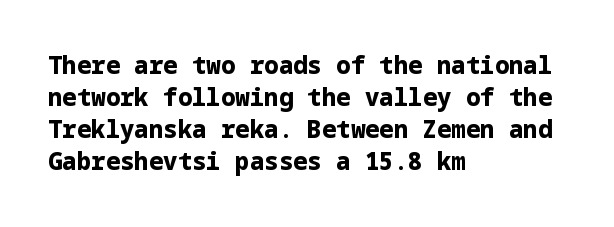
The image shows 24 px bold type, upright; set left-aligned, normal line spacing (1.34x), normal letter spacing, not underlined.
